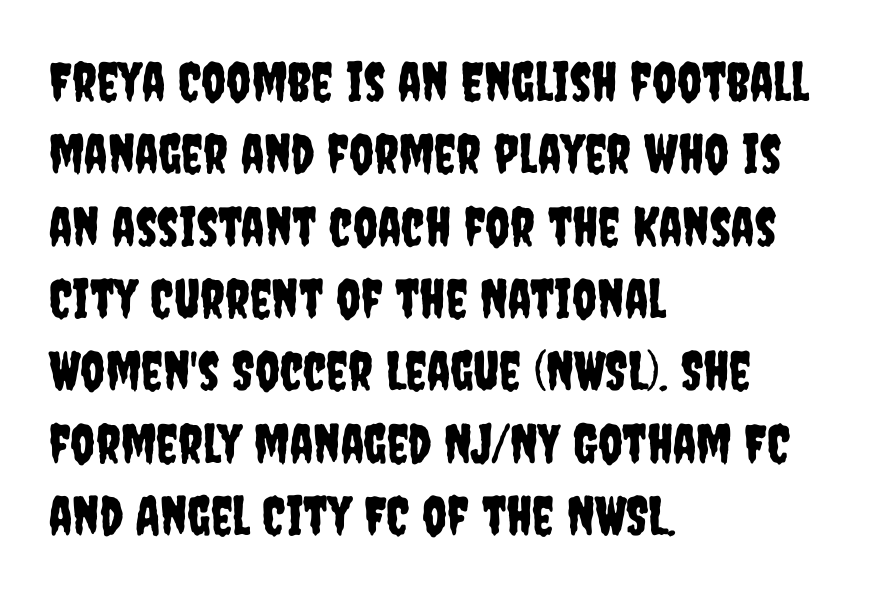
The passage shown is typeset with a sans-serif family. This sample has the flowing, uneven cadence of proportional lettering. Quick note: interline space is typical. Students, note that the glyphs here touch the page at normal intervals. Compared with a centered layout, this one pins lines to the left instead. The glyphs are unaccompanied by any horizontal stroke below them.
